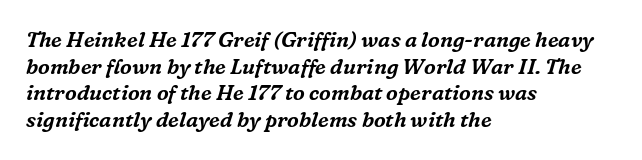
Q: Is the text italic (slanted)? A: Yes, it leans right by about 16 degrees.
Q: Is the text underlined? A: No.
Q: How is the paragraph aligned? A: Left-aligned.
Q: Is the spacing between letters normal or unusually wide? A: Normal.
Q: Is the spacing between lines tight, normal or loose? A: Normal.
